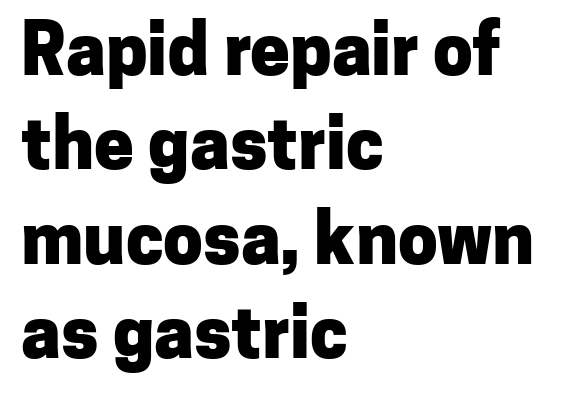
{"serif": "no", "italic": "no", "bold": "yes", "weight": "heavy", "width": "normal", "stroke_contrast": "low", "x_height": "medium", "monospaced": "no", "underline": "no", "align": "left", "line_spacing": "normal", "line_spacing_ratio": 1.33, "letter_spacing": "normal", "letter_spacing_em": 0.0, "glyph_px": 71}
